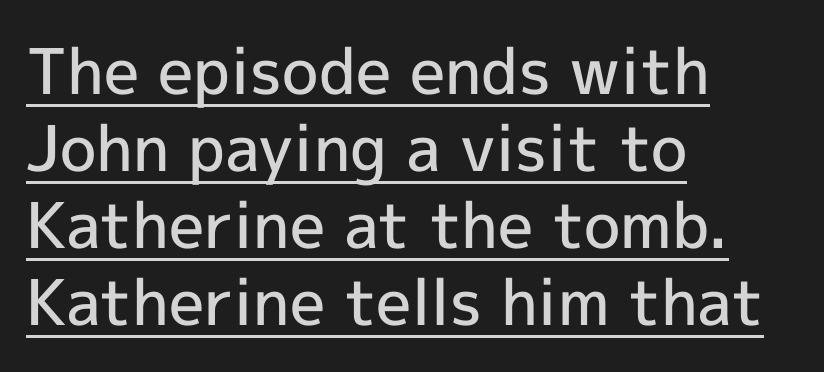
{"serif": "no", "italic": "no", "bold": "semi", "weight": "semibold", "width": "normal", "x_height": "medium", "monospaced": "no", "underline": "yes", "align": "left", "line_spacing_ratio": 1.22, "letter_spacing": "normal", "letter_spacing_em": 0.0, "glyph_px": 63}
